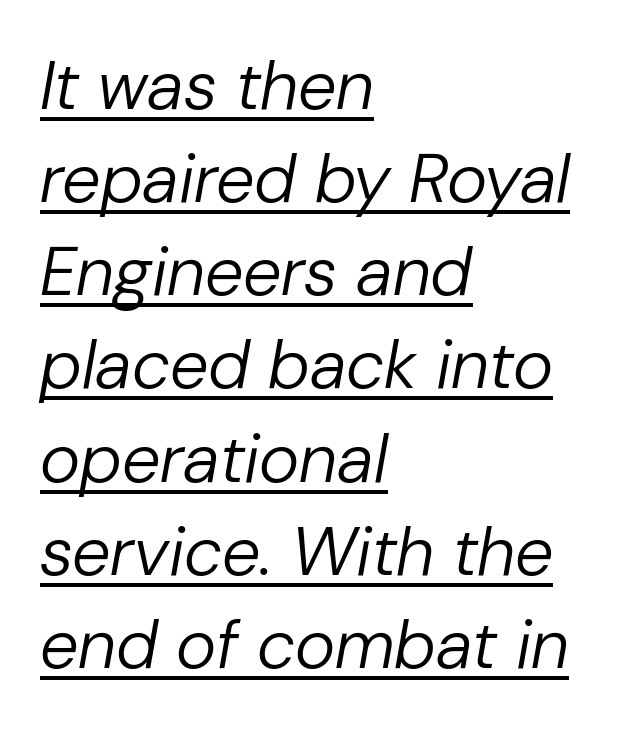
A normal amount of white space separates one row of letters from the next. The passage shown is typed in a proportional face where columns would drift. Characters follow at the spacing the type designer built in. Underline: present.
